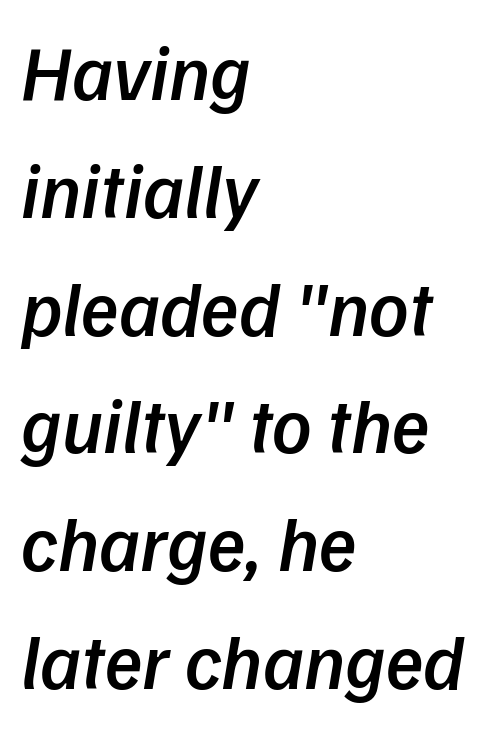
Nobody touched the tracking dial on this one. The font family rendered here belongs to the sans-serif group. Check under the words: just untouched page. Is the block centered? No — it sits flush against the left margin. Varying glyph widths throughout — classic text-font behaviour. Compared with typical paragraphs, the rows here are spaced about the same.
